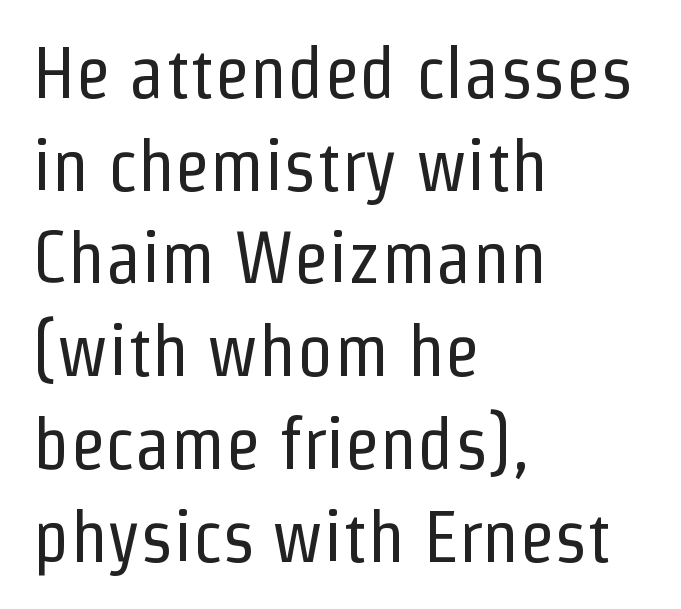
The image shows 73 px regular-weight, condensed sans-serif type, upright; set left-aligned, normal line spacing (1.27x), normal letter spacing, not underlined; low stroke contrast and a medium x-height.
